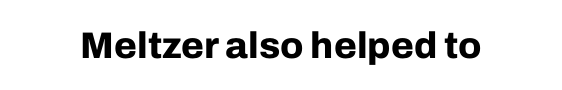
Q: Is the text bold? A: Yes.
Q: Is the text italic (slanted)? A: No, it is upright.
Q: Is the typeface a serif or a sans-serif typeface? A: Sans-serif.
Q: Is the text underlined? A: No.
Q: Is the spacing between letters normal or unusually wide? A: Normal.
Q: Width (condensed, normal, or wide)? A: Normal.
Q: Stroke contrast? A: Low.
Q: x-height? A: Medium.
Q: Monospaced? A: No.
